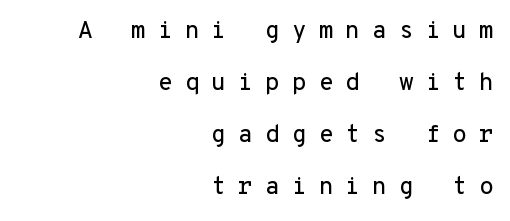
Q: Is the text italic (slanted)? A: No, it is upright.
Q: Is the text underlined? A: No.
Q: How is the paragraph aligned? A: Right-aligned.
Q: Is the spacing between letters normal or unusually wide? A: Unusually wide.
Q: Is the spacing between lines tight, normal or loose? A: Loose.
